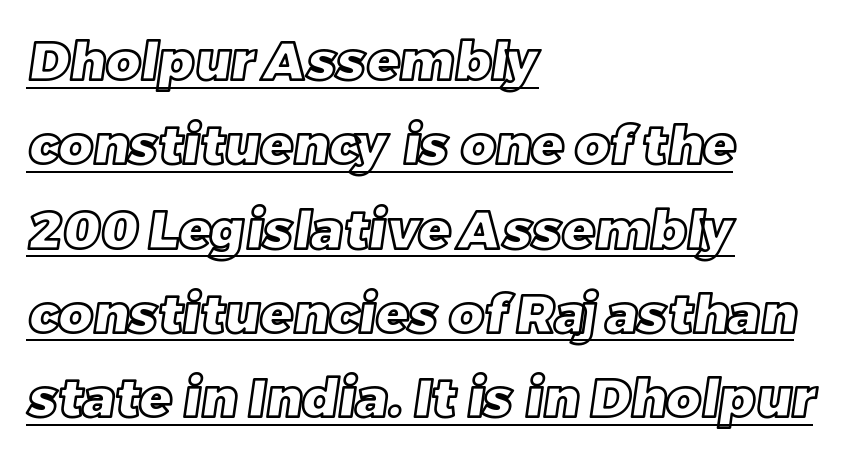
{"width": "normal", "x_height": "large", "monospaced": "no", "underline": "yes", "align": "left", "line_spacing": "normal", "line_spacing_ratio": 1.59, "letter_spacing": "normal", "letter_spacing_em": 0.0, "glyph_px": 53}
